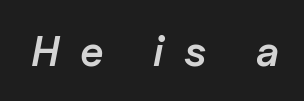
Heft: intermediate — a semibold. A typesetter would call this heavily tracked-out type. The words here are not underlined. The passage shown is typed in a proportional face where columns would drift. Posture: slanted.
